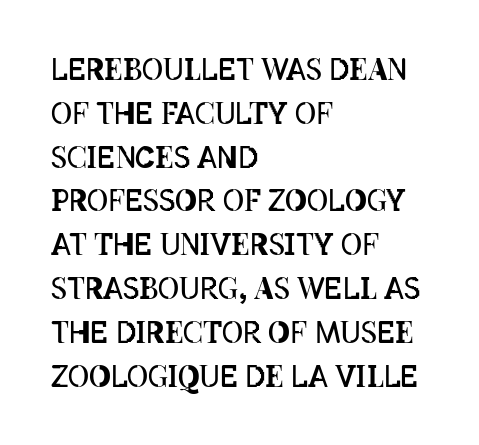
Q: Is the text bold? A: No.
Q: Is the text italic (slanted)? A: No, it is upright.
Q: Is the text underlined? A: No.
Q: How is the paragraph aligned? A: Left-aligned.
Q: Is the spacing between letters normal or unusually wide? A: Normal.
Q: Is the spacing between lines tight, normal or loose? A: Normal.
Q: Width (condensed, normal, or wide)? A: Condensed.
Q: Stroke contrast? A: Low.
Q: x-height? A: Large.
Q: Monospaced? A: No.
